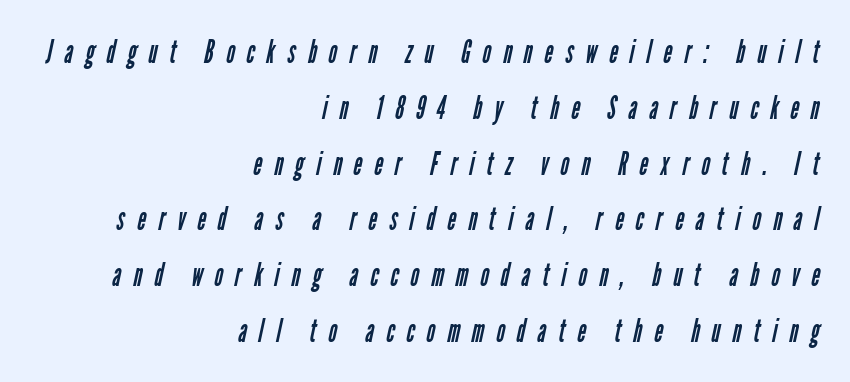
The image shows 33 px regular-weight, condensed sans-serif type; set right-aligned, normal line spacing (1.69x), unusually wide letter spacing (+0.37 em), not underlined; low stroke contrast and a medium x-height.
